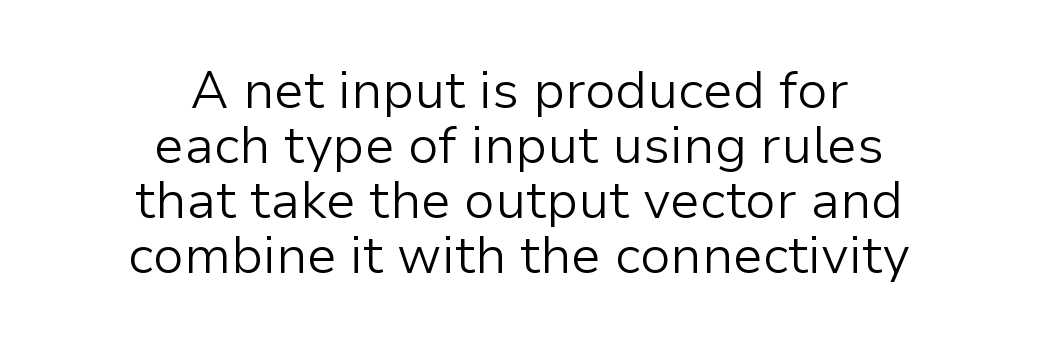
{"serif": "no", "italic": "no", "bold": "no", "weight": "light", "width": "normal", "stroke_contrast": "low", "x_height": "medium", "monospaced": "no", "underline": "no", "align": "center", "line_spacing": "tight", "line_spacing_ratio": 1.06, "letter_spacing": "normal", "letter_spacing_em": 0.0, "glyph_px": 52}
